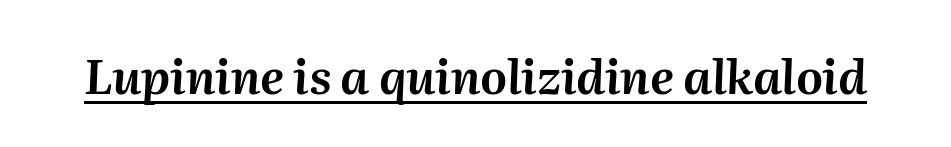
Q: Is the text italic (slanted)? A: Yes, it leans right by about 2 degrees.
Q: Is the text underlined? A: Yes.
Q: Is the spacing between letters normal or unusually wide? A: Normal.
Q: Width (condensed, normal, or wide)? A: Normal.
Q: Stroke contrast? A: Medium.
Q: x-height? A: Medium.
Q: Monospaced? A: No.
